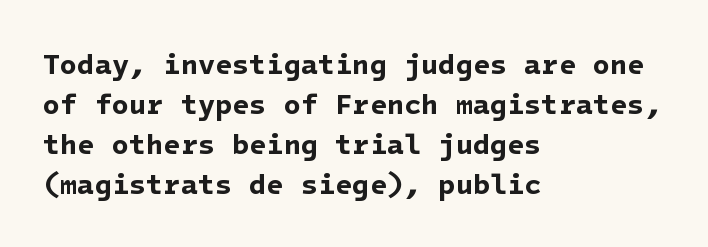
The type family on display is of the sans-serif kind. Underlining? Definitely not there. Summary of weight: heavy, a full bold. Caption: standard tracking, unaltered. Each line starts at the same left margin while the right side varies. The designer left line spacing at the default.
